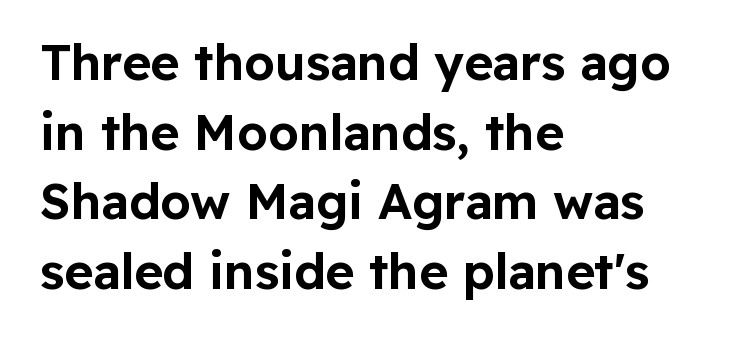
{"serif": "no", "italic": "no", "width": "normal", "stroke_contrast": "low", "x_height": "medium", "monospaced": "no", "underline": "no", "align": "left", "line_spacing": "normal", "line_spacing_ratio": 1.42, "letter_spacing": "normal", "letter_spacing_em": 0.0, "glyph_px": 49}
